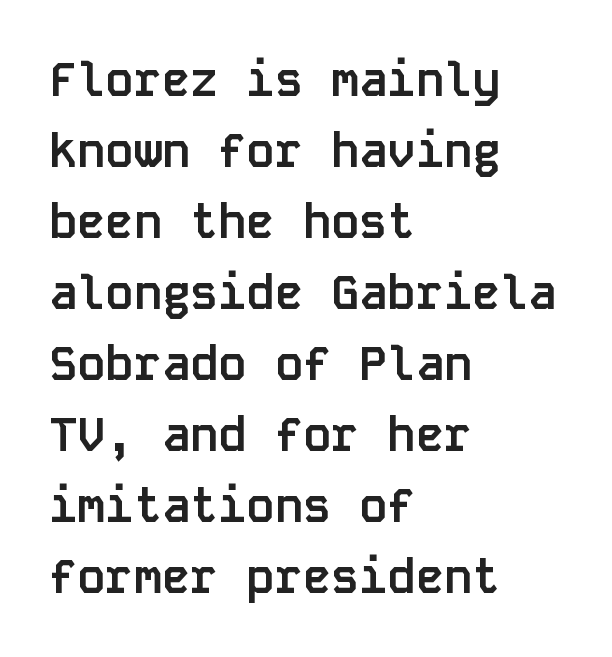
{"serif": "no", "italic": "no", "bold": "yes", "weight": "semibold", "width": "normal", "stroke_contrast": "low", "x_height": "large", "monospaced": "yes", "underline": "no", "align": "left", "line_spacing": "normal", "line_spacing_ratio": 1.51, "letter_spacing": "normal", "letter_spacing_em": 0.0, "glyph_px": 47}
